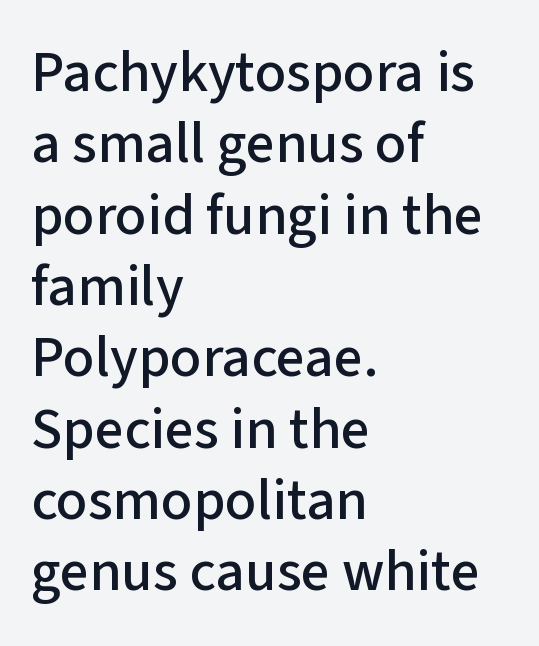
The letters advance in unequal steps, a hallmark of proportional type. A roman cut, with each character standing at attention. The lines are quadded left. The face used here is a sans, in the tradition of grotesques and geometrics.
